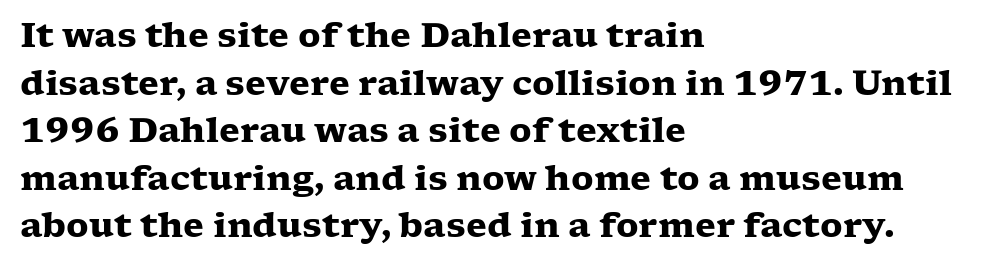
{"serif": "yes", "italic": "no", "bold": "yes", "weight": "heavy", "width": "wide", "stroke_contrast": "low", "x_height": "medium", "monospaced": "no", "underline": "no", "align": "left", "line_spacing": "normal", "line_spacing_ratio": 1.4, "letter_spacing": "normal", "letter_spacing_em": 0.0, "glyph_px": 34}
